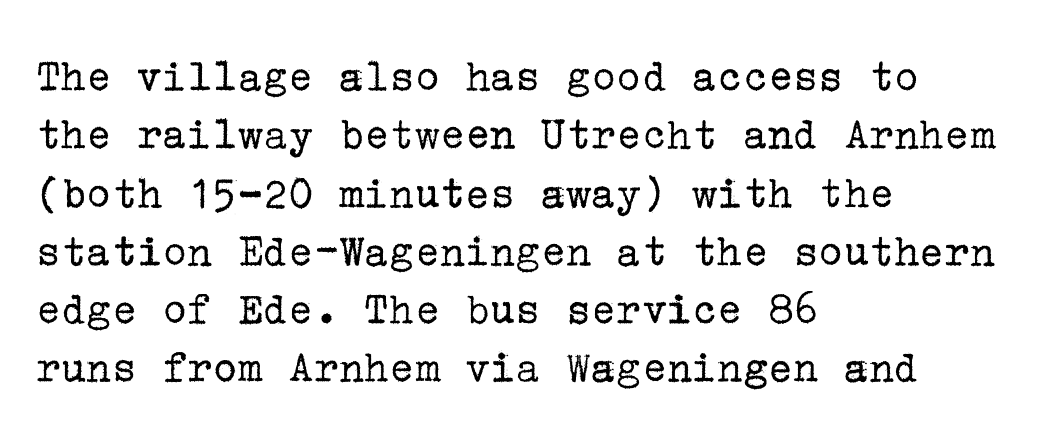
Anything drawn beneath the words? Only blank space. Think standard paragraph weight, or any step lighter than that. Typographically, this falls in the serif category. The axis of the letterforms is exactly vertical. Layout note: lines flush left. The horizontal fit of the characters is conventional and even.
